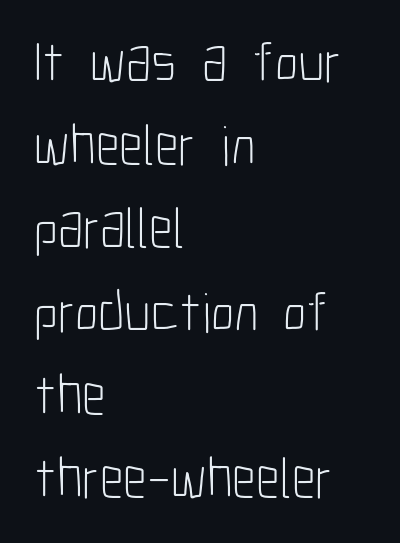
{"serif": "no", "italic": "no", "bold": "no", "weight": "light", "width": "condensed", "stroke_contrast": "low", "x_height": "medium", "monospaced": "no", "underline": "no", "align": "left", "line_spacing": "normal", "line_spacing_ratio": 1.46, "letter_spacing": "normal", "letter_spacing_em": 0.0, "glyph_px": 57}
